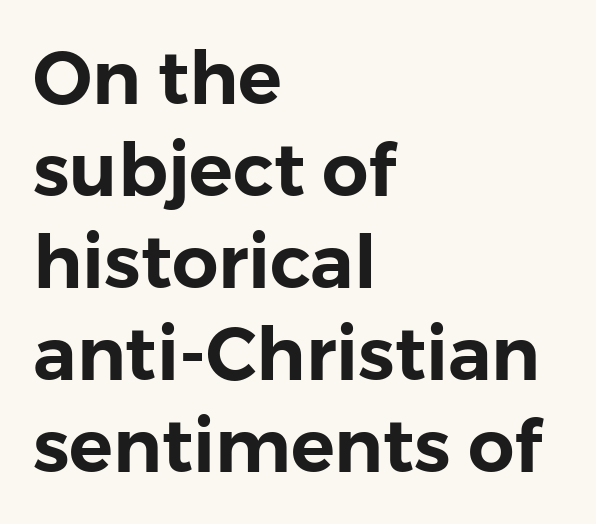
{"serif": "no", "italic": "no", "width": "normal", "stroke_contrast": "low", "x_height": "medium", "monospaced": "no", "underline": "no", "align": "left", "line_spacing": "normal", "line_spacing_ratio": 1.26, "letter_spacing": "normal", "letter_spacing_em": 0.0, "glyph_px": 73}
